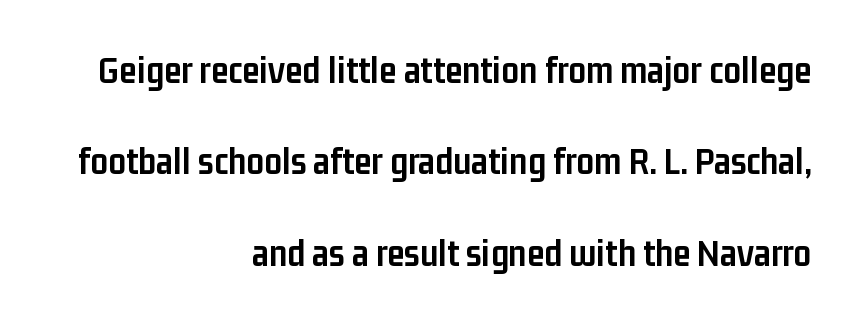
The image shows 39 px semibold, condensed sans-serif type, upright; set right-aligned, loose line spacing (2.34x), normal letter spacing, not underlined; low stroke contrast and a medium x-height.
